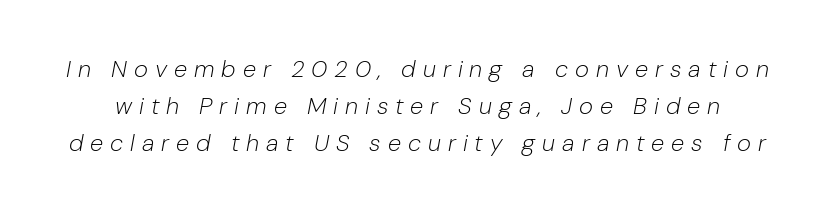
{"italic": "yes", "lean": "right", "slant_degrees": 10, "bold": "no", "underline": "no", "line_spacing": "normal", "line_spacing_ratio": 1.55, "letter_spacing": "wide", "letter_spacing_em": 0.29, "glyph_px": 24}
